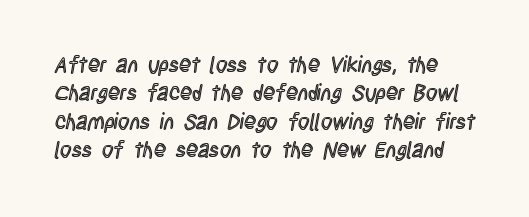
The image shows 22 px text type; set normal line spacing (1.29x), normal letter spacing, not underlined.
